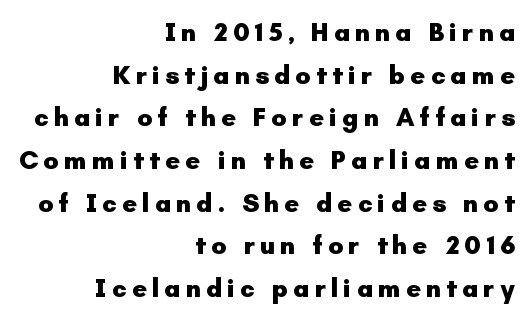
The image shows 26 px bold type, upright; set right-aligned, normal line spacing (1.64x), not underlined.
